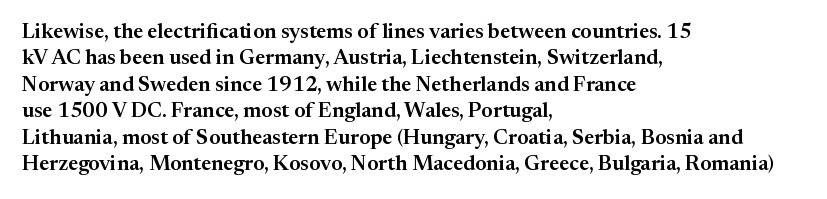
{"italic": "no", "underline": "no", "align": "left", "line_spacing": "normal", "line_spacing_ratio": 1.26, "letter_spacing": "normal", "letter_spacing_em": 0.0, "glyph_px": 21}
